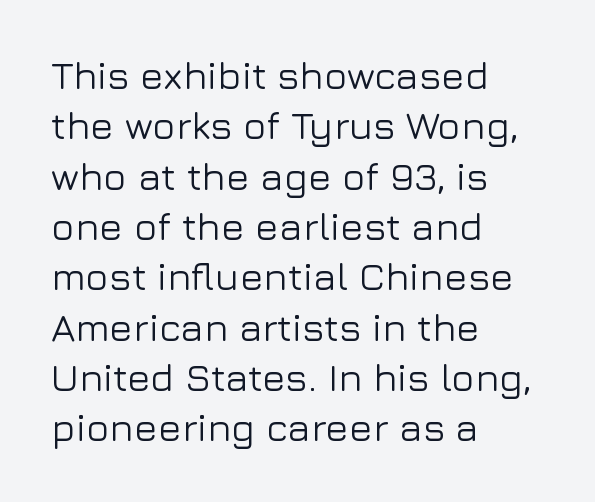
Q: Is the text italic (slanted)? A: No, it is upright.
Q: Is the typeface a serif or a sans-serif typeface? A: Sans-serif.
Q: Is the text underlined? A: No.
Q: How is the paragraph aligned? A: Left-aligned.
Q: Is the spacing between letters normal or unusually wide? A: Normal.
Q: Is the spacing between lines tight, normal or loose? A: Normal.
Q: Width (condensed, normal, or wide)? A: Normal.
Q: Stroke contrast? A: Low.
Q: x-height? A: Medium.
Q: Monospaced? A: No.
